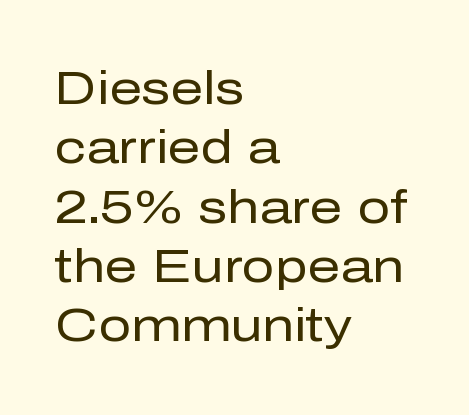
{"serif": "no", "italic": "no", "bold": "no", "weight": "regular", "width": "normal", "stroke_contrast": "low", "x_height": "medium", "monospaced": "no", "underline": "no", "align": "left", "line_spacing": "normal", "line_spacing_ratio": 1.29, "letter_spacing": "normal", "letter_spacing_em": 0.0, "glyph_px": 46}
